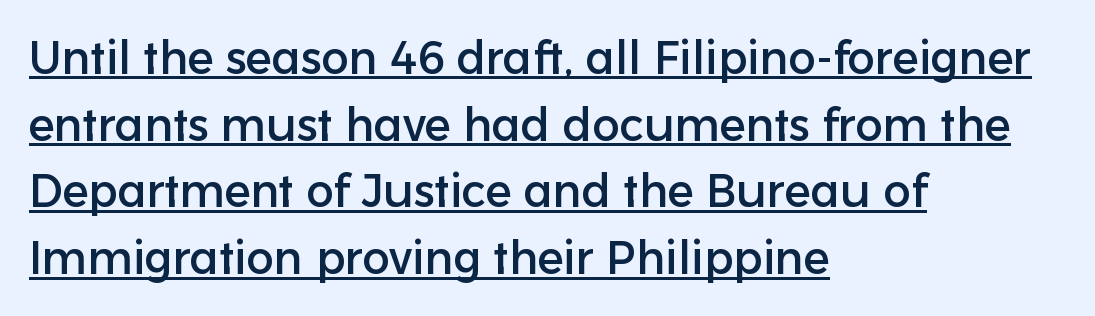
This sample uses an upright cut, with every glyph sitting square on the baseline. The letters advance in unequal steps, a hallmark of proportional type. A rule runs beneath these lines of type. Font category for this specimen: sans-serif. This rendering leaves character spacing at its baseline value. Reading down the block, your eye returns to a fixed left position each line.
